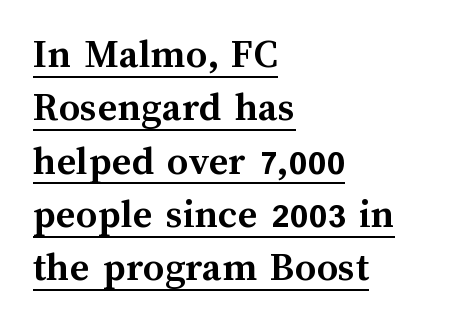
Q: Is the text bold? A: Yes.
Q: Is the text italic (slanted)? A: No, it is upright.
Q: Is the text underlined? A: Yes.
Q: How is the paragraph aligned? A: Left-aligned.
Q: Is the spacing between letters normal or unusually wide? A: Normal.
Q: Is the spacing between lines tight, normal or loose? A: Normal.
Q: Width (condensed, normal, or wide)? A: Normal.
Q: Stroke contrast? A: Medium.
Q: x-height? A: Medium.
Q: Monospaced? A: No.
